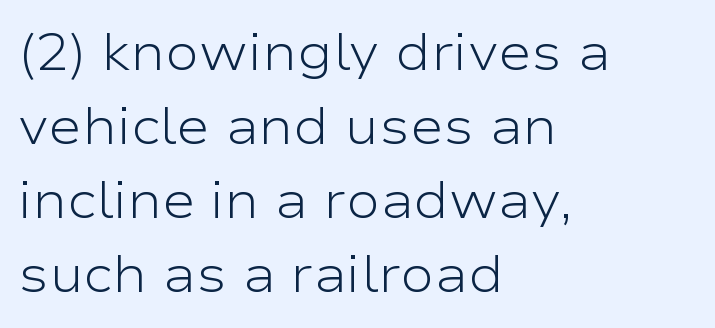
Weight: in the light-to-regular range. The type is set solid horizontally, with unmodified tracking. Horizontal bands of white between lines are of average thickness. Any mark beneath the type? The region is blank. Observe the absence of serifs on each vertical stroke in this sample. Caption: multi-line text, flush left, ragged right.
